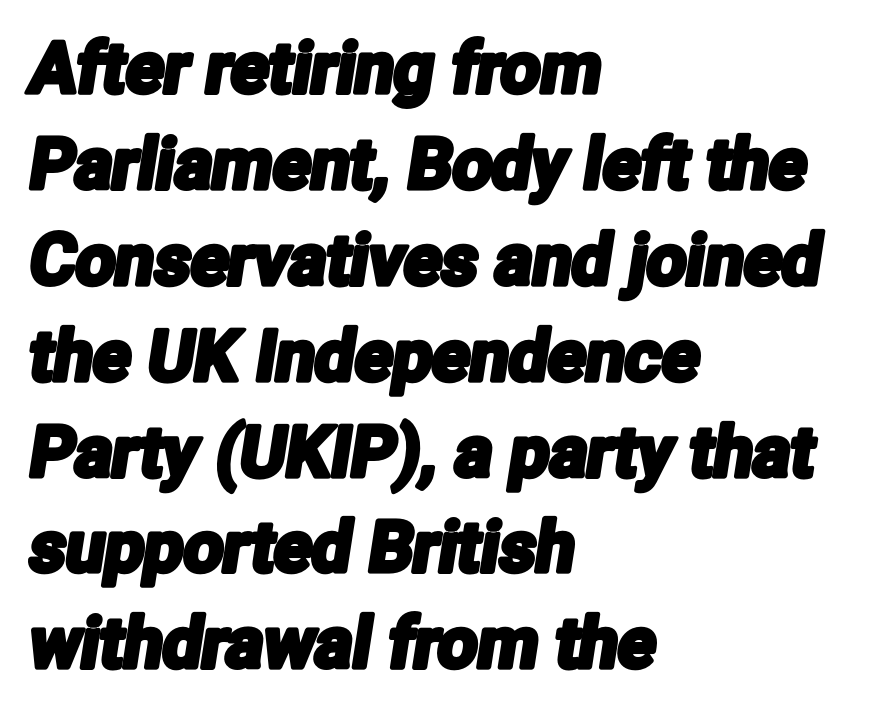
The image shows 70 px condensed sans-serif type; set left-aligned, normal line spacing (1.37x), normal letter spacing, not underlined; low stroke contrast and a medium x-height.
